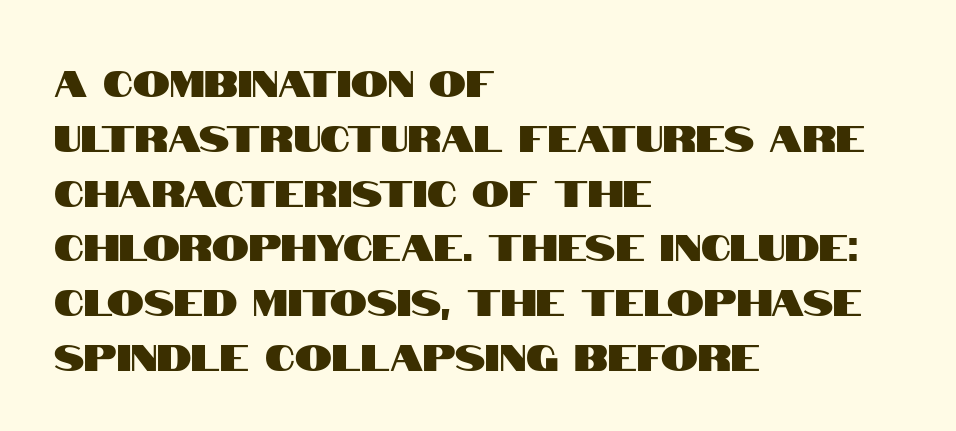
The image shows 37 px condensed sans-serif type, upright; set left-aligned, normal line spacing (1.48x), normal letter spacing, not underlined; high stroke contrast and a large x-height.
